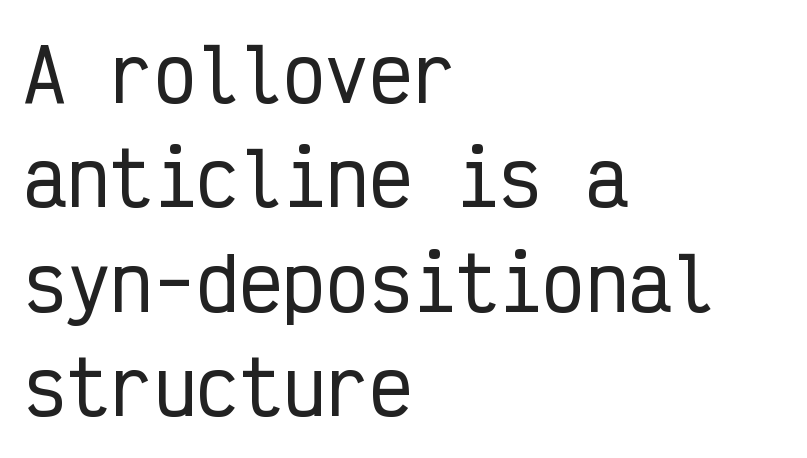
The image shows 72 px condensed sans-serif type, upright, monospaced; set left-aligned, normal line spacing (1.45x), normal letter spacing, not underlined; low stroke contrast and a medium x-height.
